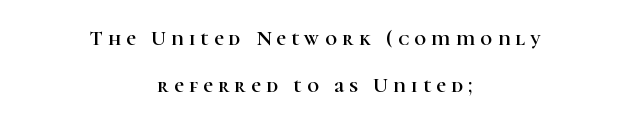
The image shows 21 px text type, upright; set centered, loose line spacing (2.22x), unusually wide letter spacing (+0.25 em), not underlined.
